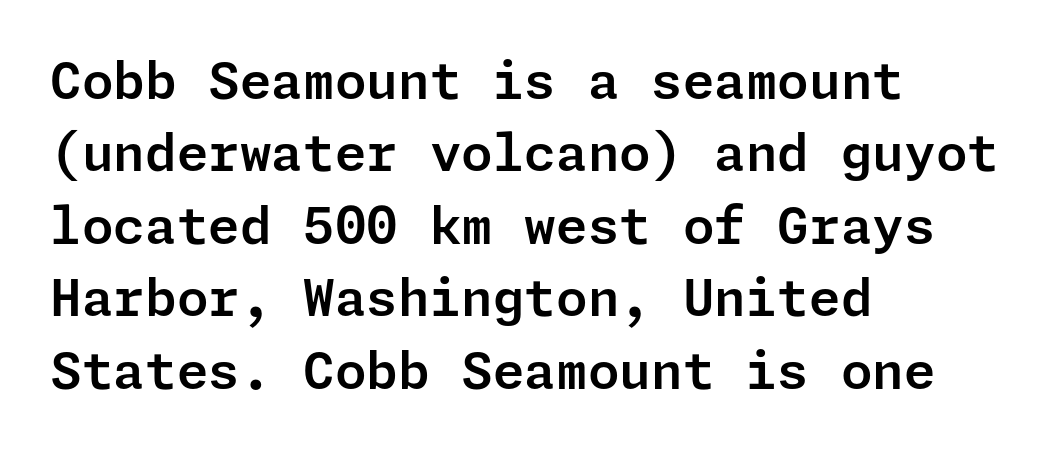
The rows are spaced the way most documents space them. The letters sit at their default tracking, neither squeezed nor spread. Check where the strokes stop: nothing finishes them off — pure sans. A typesetter would mark this as roman, not italic. Each line starts at the same left margin while the right side varies. The space directly below the letters is spotless.
